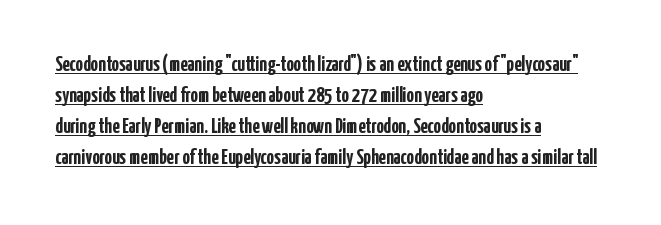
Which margin do the lines hug? The left one — the right edge is uneven. Honestly, the letter spacing is just normal — you wouldn't notice it. The characters look thick and weighty, a clear bold. Somebody hit Ctrl+U on this one — the words are underlined. Rendered with straight, roman letterforms.
